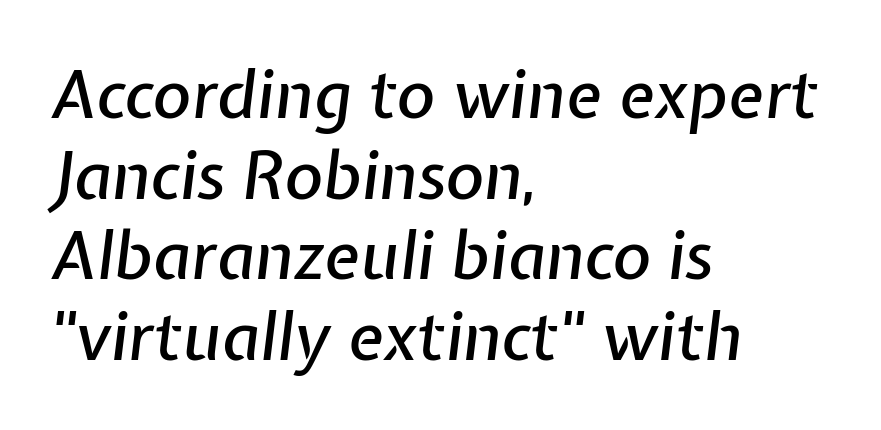
{"italic": "yes", "lean": "right", "slant_degrees": 7, "width": "normal", "stroke_contrast": "low", "x_height": "medium", "monospaced": "no", "underline": "no", "align": "left", "line_spacing_ratio": 1.22, "letter_spacing": "normal", "letter_spacing_em": 0.0, "glyph_px": 66}
